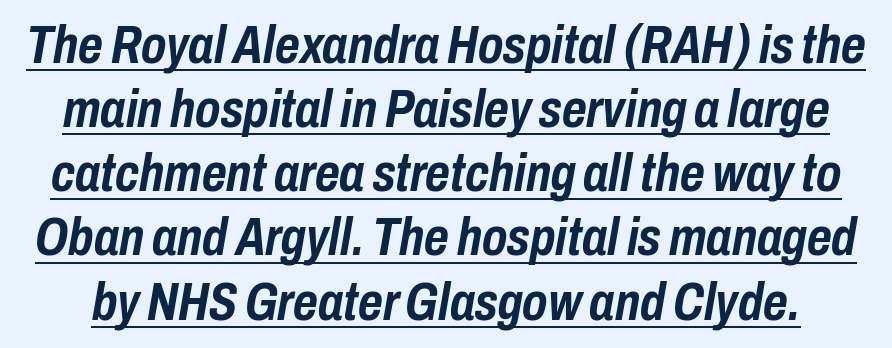
The image shows 53 px semibold, condensed type, italic (leaning right); set line spacing 1.21x, normal letter spacing, underlined; low stroke contrast and a medium x-height.
